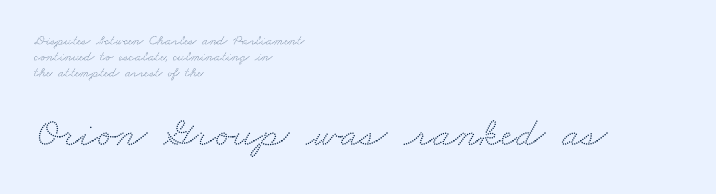
{"serif": "yes", "width": "wide", "stroke_contrast": "medium", "x_height": "small", "monospaced": "no", "underline": "no", "align": "left", "line_spacing_ratio": 1.16, "letter_spacing": "normal", "letter_spacing_em": 0.0, "larger_block": "second", "size_ratio": 3.0, "glyph_px": 42}
